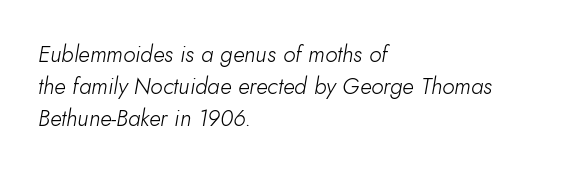
Heaviness? Minimal to ordinary, like unemphasized prose. Each line starts at the same left margin while the right side varies. The letters sit at their default tracking, neither squeezed nor spread. This rendering features lettering with no underline. The passage shown stacks its lines at a standard gap.
